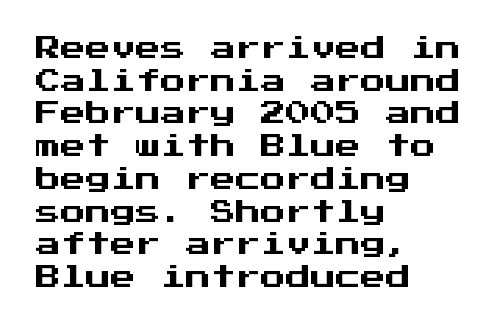
The tracking reads as untouched default to a designer's eye. Has an underline been added? It has not. Where is the straight margin? On the left. A typesetter would call this leading conventional body-copy spacing.
